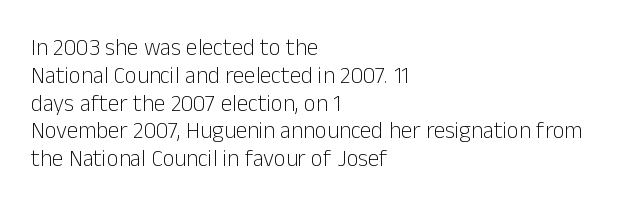
Italic: no, the glyphs are upright roman. Typeset ragged right — the left edge is the straight one. The gaps between neighbouring characters are ordinary and unremarkable. No letter is thick-stroked: the sample isn't bold. Lines of text with bare space underneath.
